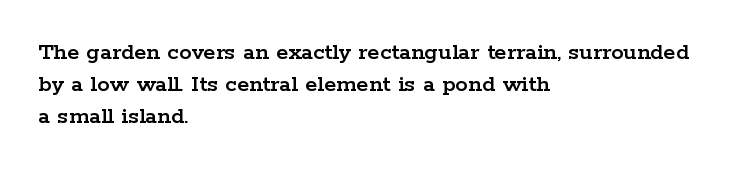
{"italic": "no", "underline": "no", "align": "left", "line_spacing": "normal", "line_spacing_ratio": 1.29, "letter_spacing": "normal", "letter_spacing_em": 0.0, "glyph_px": 25}
